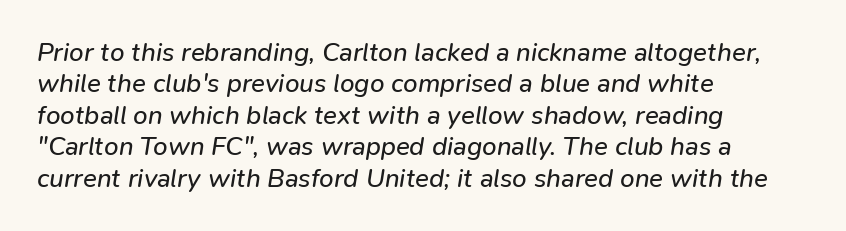
Q: Is the text bold? A: No.
Q: Is the text italic (slanted)? A: Yes, it leans right by about 9 degrees.
Q: Is the text underlined? A: No.
Q: How is the paragraph aligned? A: Left-aligned.
Q: Is the spacing between letters normal or unusually wide? A: Normal.
